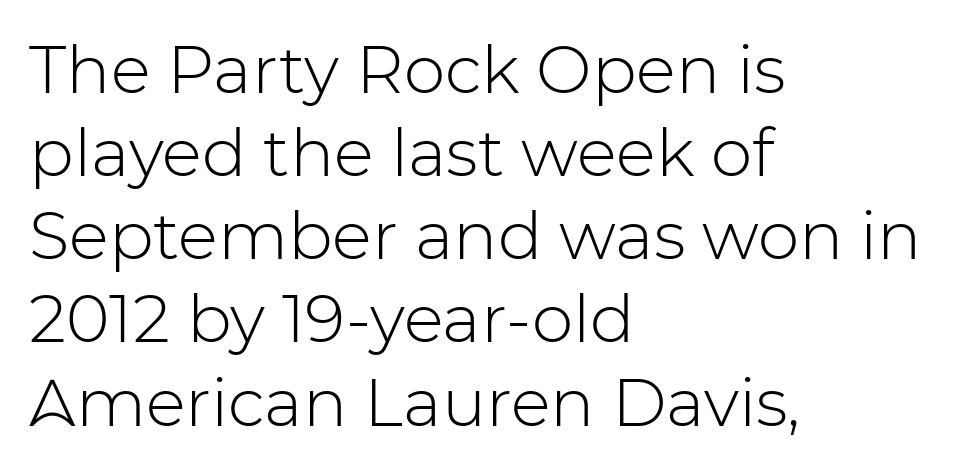
{"serif": "no", "italic": "no", "bold": "no", "weight": "light", "width": "normal", "stroke_contrast": "low", "x_height": "medium", "monospaced": "no", "underline": "no", "align": "left", "line_spacing": "normal", "line_spacing_ratio": 1.26, "letter_spacing": "normal", "letter_spacing_em": 0.0, "glyph_px": 66}
